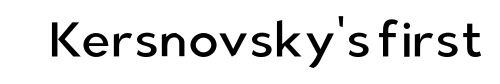
Regarding serifs, this sample does without them. Varying glyph widths throughout — classic text-font behaviour. Vertical stems look standard width or narrower in stroke. This rendering leaves character spacing at its baseline value. This is roman type, the default non-slanted kind.
